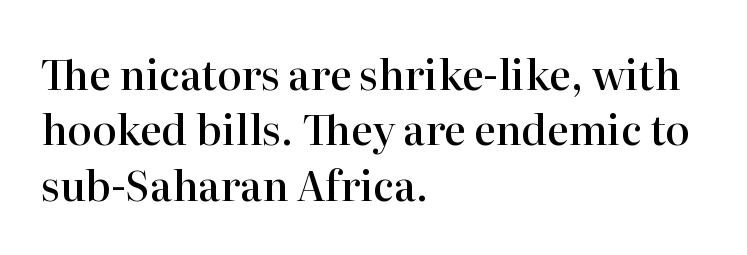
Q: Is the text bold? A: Semi-bold.
Q: Is the text italic (slanted)? A: No, it is upright.
Q: Is the typeface a serif or a sans-serif typeface? A: Serif.
Q: Is the text underlined? A: No.
Q: How is the paragraph aligned? A: Left-aligned.
Q: Is the spacing between letters normal or unusually wide? A: Normal.
Q: Is the spacing between lines tight, normal or loose? A: Normal.
Q: Width (condensed, normal, or wide)? A: Normal.
Q: Stroke contrast? A: High.
Q: x-height? A: Medium.
Q: Monospaced? A: No.
